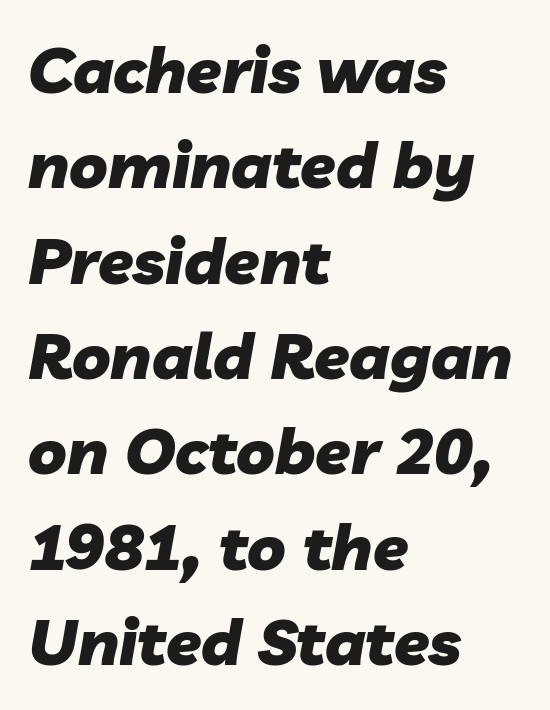
The image shows 64 px heavy type, italic (leaning right); set left-aligned, normal line spacing (1.49x), normal letter spacing, not underlined; low stroke contrast and a medium x-height.
